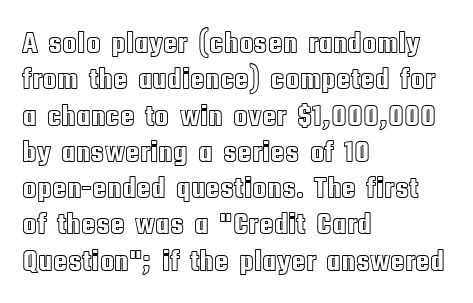
The image shows 30 px condensed type, upright; set left-aligned, line spacing 1.21x, normal letter spacing, not underlined; a large x-height.
